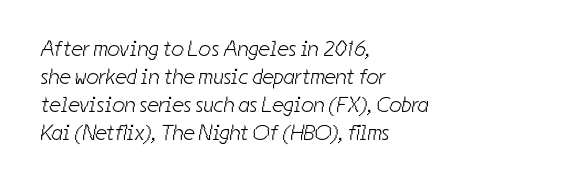
The image shows 22 px text type; set left-aligned, normal line spacing (1.28x), normal letter spacing, not underlined.
